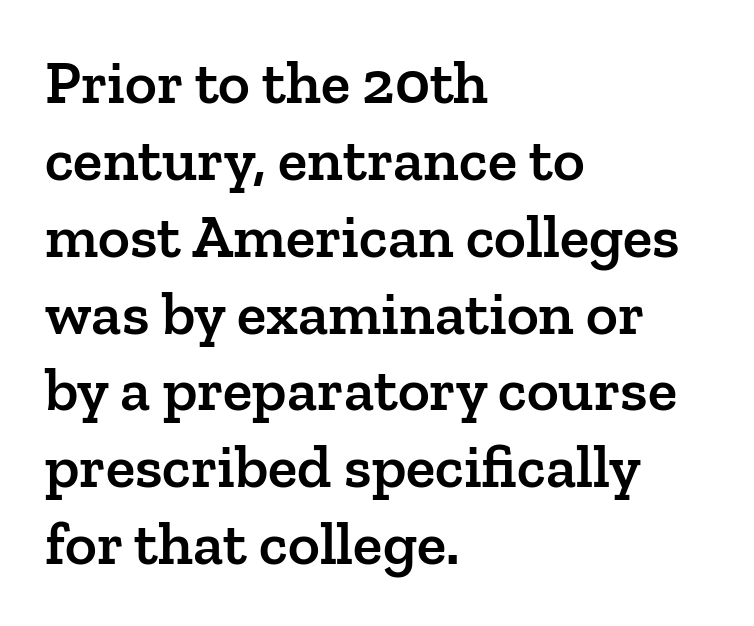
{"serif": "yes", "italic": "no", "bold": "semi", "weight": "semibold", "width": "normal", "stroke_contrast": "low", "x_height": "medium", "monospaced": "no", "underline": "no", "align": "left", "line_spacing": "normal", "line_spacing_ratio": 1.26, "letter_spacing": "normal", "letter_spacing_em": 0.0, "glyph_px": 61}
